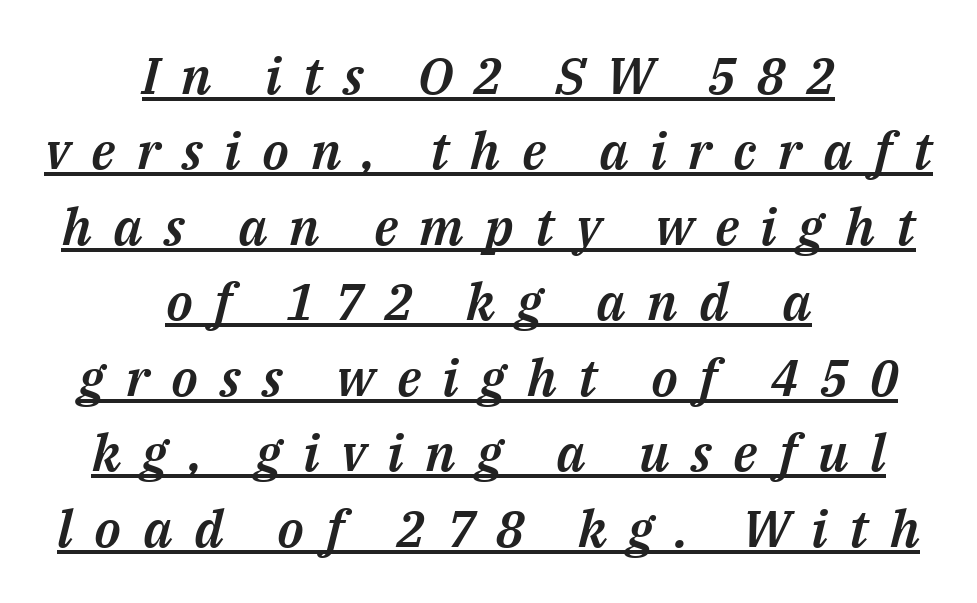
The image shows 51 px text type, italic (leaning right); set centered, normal line spacing (1.48x), unusually wide letter spacing (+0.42 em), underlined; medium stroke contrast and a medium x-height.
